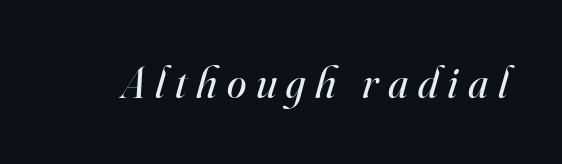
These lines are rendered in a variable-pitch font. On a weight scale, this lands at 450 or below. When letters slant like this, we call the style italic. Examine the stroke ends and you'll spot serifs.
